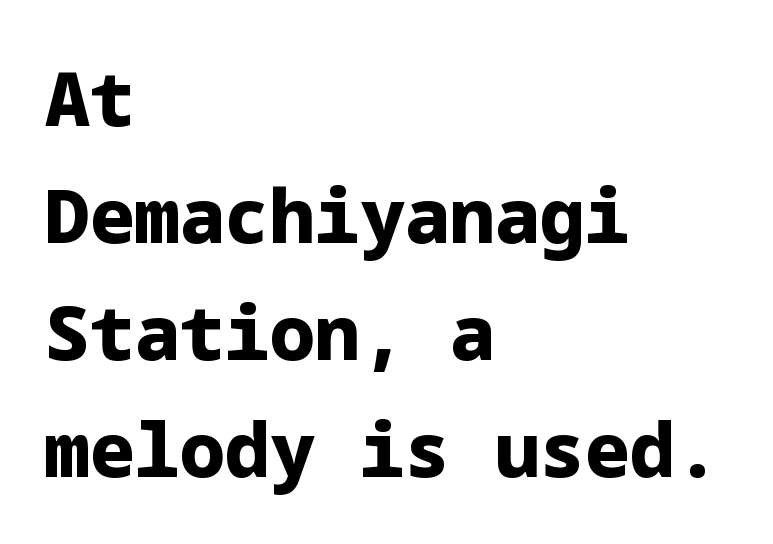
The glyphs are unaccompanied by any horizontal stroke below them. Evenly set lines give the paragraph a standard silhouette. Does extra space separate the letters? No, they use regular spacing. When letters stand straight like this, we call the style roman or upright. Line starts are locked; line ends wander.
